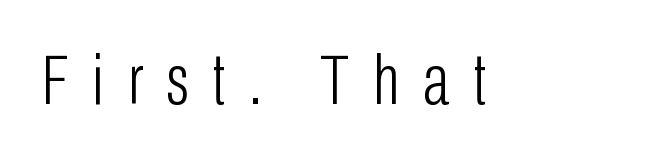
{"serif": "no", "italic": "no", "bold": "no", "weight": "light", "width": "condensed", "stroke_contrast": "low", "x_height": "medium", "monospaced": "no", "underline": "no", "letter_spacing": "wide", "letter_spacing_em": 0.34, "glyph_px": 71}
